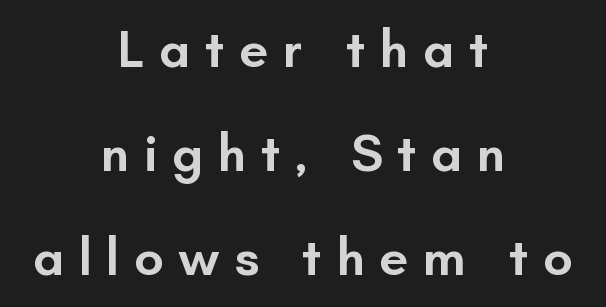
{"serif": "no", "italic": "no", "bold": "semi", "weight": "semibold", "width": "normal", "stroke_contrast": "low", "x_height": "small", "monospaced": "no", "underline": "no", "align": "center", "line_spacing": "loose", "line_spacing_ratio": 2.0, "letter_spacing": "wide", "letter_spacing_em": 0.28, "glyph_px": 52}
